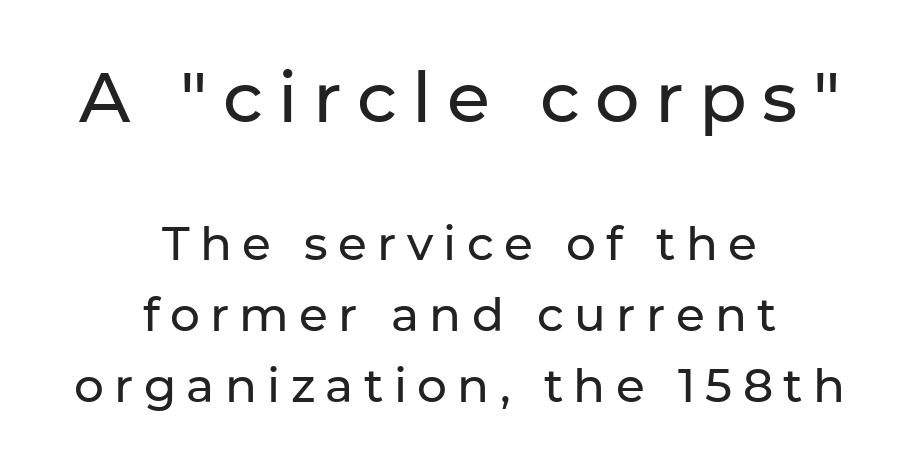
{"serif": "no", "italic": "no", "width": "normal", "stroke_contrast": "low", "x_height": "medium", "monospaced": "no", "underline": "no", "align": "center", "line_spacing": "normal", "line_spacing_ratio": 1.51, "letter_spacing": "wide", "letter_spacing_em": 0.22, "larger_block": "first", "size_ratio": 1.49, "glyph_px": 70}
